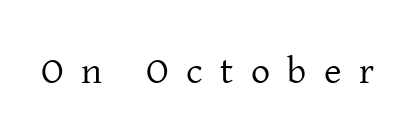
Q: Is the text bold? A: No.
Q: Is the text italic (slanted)? A: No, it is upright.
Q: Is the typeface a serif or a sans-serif typeface? A: Serif.
Q: Is the text underlined? A: No.
Q: Is the spacing between letters normal or unusually wide? A: Unusually wide.
Q: Width (condensed, normal, or wide)? A: Normal.
Q: Stroke contrast? A: Low.
Q: x-height? A: Medium.
Q: Monospaced? A: No.
